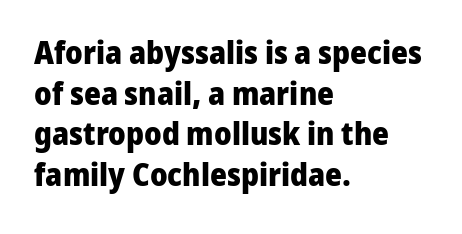
Q: Is the text bold? A: Yes.
Q: Is the text italic (slanted)? A: No, it is upright.
Q: Is the typeface a serif or a sans-serif typeface? A: Sans-serif.
Q: Is the text underlined? A: No.
Q: How is the paragraph aligned? A: Left-aligned.
Q: Is the spacing between letters normal or unusually wide? A: Normal.
Q: Is the spacing between lines tight, normal or loose? A: Normal.
Q: Width (condensed, normal, or wide)? A: Normal.
Q: Stroke contrast? A: Low.
Q: x-height? A: Medium.
Q: Monospaced? A: No.
